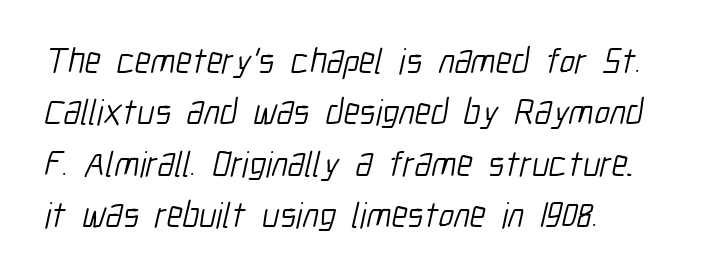
{"serif": "no", "bold": "no", "weight": "light", "width": "condensed", "stroke_contrast": "low", "x_height": "medium", "monospaced": "no", "underline": "no", "align": "left", "line_spacing": "normal", "line_spacing_ratio": 1.43, "letter_spacing": "normal", "letter_spacing_em": 0.0, "glyph_px": 36}
